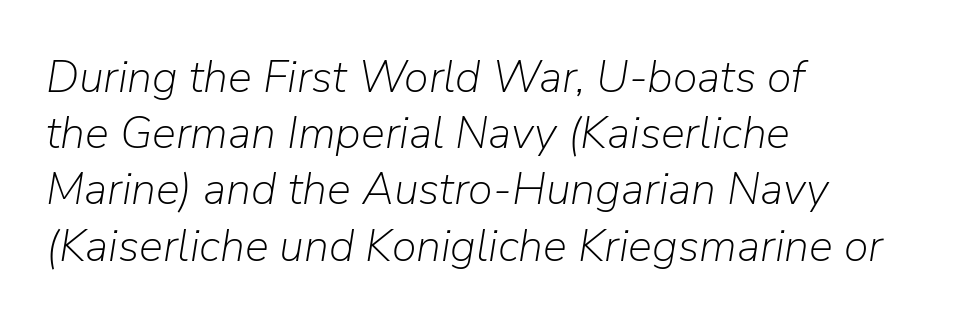
{"italic": "yes", "lean": "right", "slant_degrees": 9, "bold": "no", "weight": "light", "width": "normal", "stroke_contrast": "low", "x_height": "medium", "monospaced": "no", "underline": "no", "align": "left", "line_spacing": "normal", "line_spacing_ratio": 1.25, "letter_spacing": "normal", "letter_spacing_em": 0.0, "glyph_px": 45}
